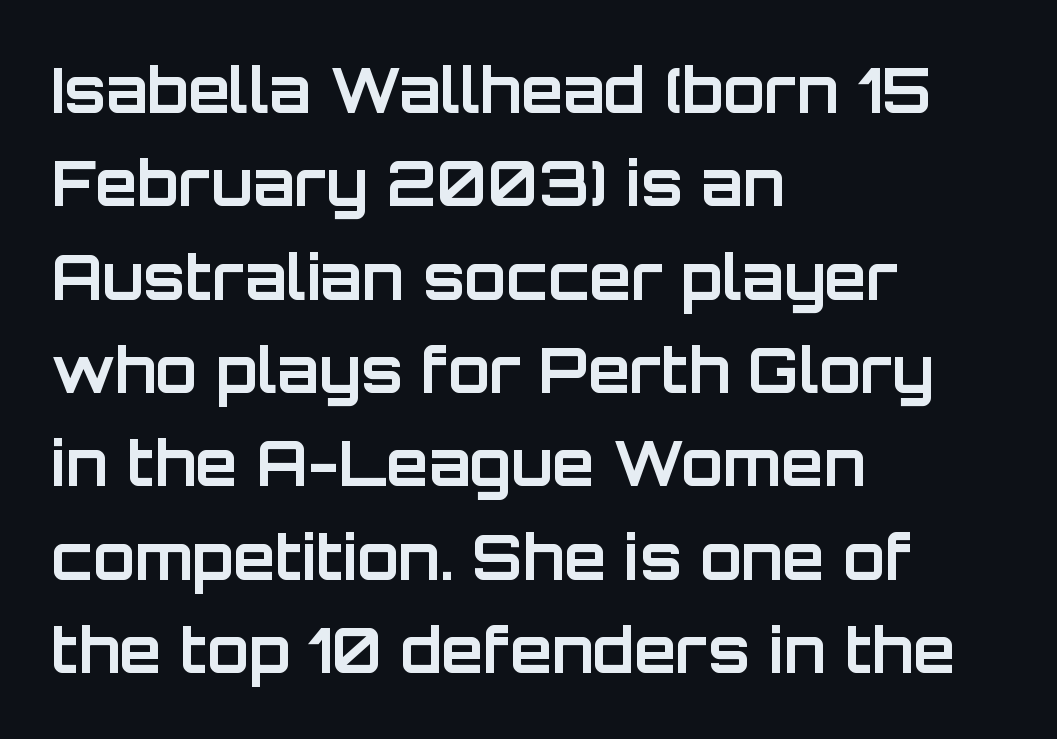
Q: Is the text bold? A: Yes.
Q: Is the text italic (slanted)? A: No, it is upright.
Q: Is the typeface a serif or a sans-serif typeface? A: Sans-serif.
Q: Is the text underlined? A: No.
Q: How is the paragraph aligned? A: Left-aligned.
Q: Is the spacing between letters normal or unusually wide? A: Normal.
Q: Is the spacing between lines tight, normal or loose? A: Normal.
Q: Width (condensed, normal, or wide)? A: Normal.
Q: Stroke contrast? A: Low.
Q: x-height? A: Large.
Q: Monospaced? A: No.
